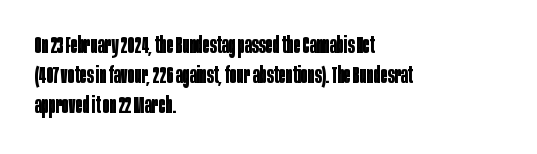
Does extra space separate the letters? No, they use regular spacing. The passage is arranged the way most books set body copy — flush left. Successive baselines arrive at the customary interval. Posture: upright roman. Is the type bold? Yes — the strokes are clearly thick and heavy.
